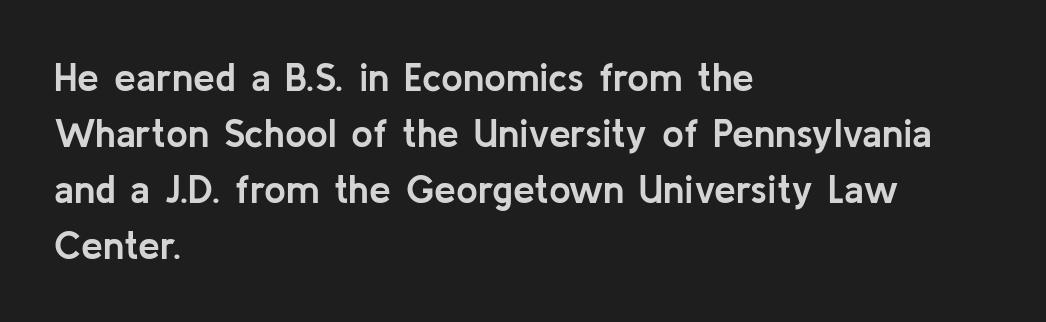
Chunky letters — that's bold for sure. Evenly set lines give the paragraph a standard silhouette. In terms of letterspacing, this is plain default setting. You can tell from the bare stems that sans-serif type was used. Upright lettering throughout. Underlining? Definitely not there.
